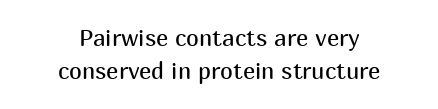
Q: Is the text bold? A: No.
Q: Is the text italic (slanted)? A: No, it is upright.
Q: Is the text underlined? A: No.
Q: How is the paragraph aligned? A: Centered.
Q: Is the spacing between letters normal or unusually wide? A: Normal.
Q: Is the spacing between lines tight, normal or loose? A: Normal.
